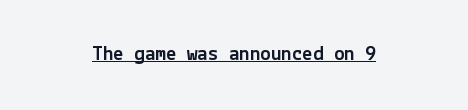
{"italic": "no", "underline": "yes", "align": "center", "letter_spacing": "normal", "letter_spacing_em": 0.0, "glyph_px": 21}
